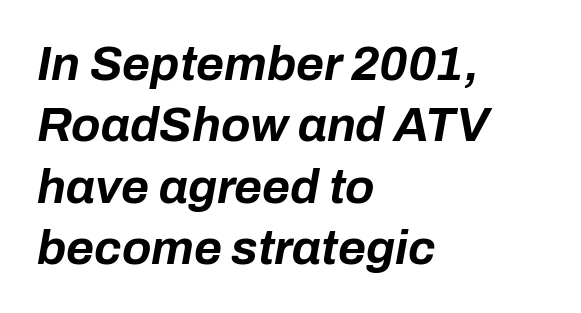
Q: Is the text bold? A: Yes.
Q: Is the text italic (slanted)? A: Yes, it leans right by about 10 degrees.
Q: Is the text underlined? A: No.
Q: How is the paragraph aligned? A: Left-aligned.
Q: Is the spacing between letters normal or unusually wide? A: Normal.
Q: Is the spacing between lines tight, normal or loose? A: Normal.
Q: Width (condensed, normal, or wide)? A: Normal.
Q: Stroke contrast? A: Low.
Q: x-height? A: Medium.
Q: Monospaced? A: No.
